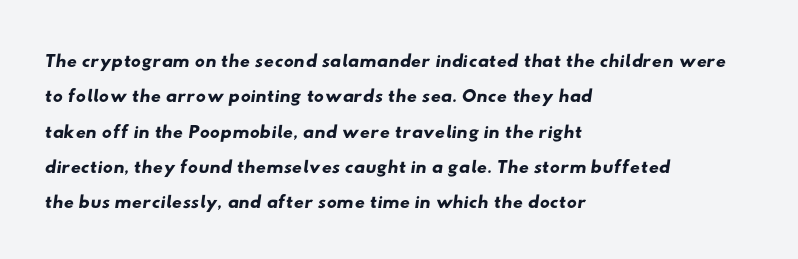
{"serif": "no", "width": "wide", "stroke_contrast": "low", "x_height": "small", "monospaced": "no", "underline": "no", "align": "left", "line_spacing": "normal", "line_spacing_ratio": 1.26, "letter_spacing": "normal", "letter_spacing_em": 0.0, "glyph_px": 28}
